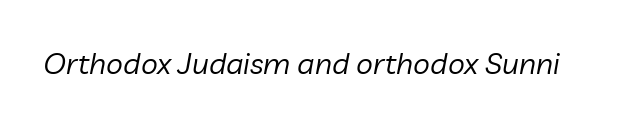
This rendering leaves character spacing at its baseline value. Is the type slanted? Yes — the strokes lean at a clear angle. The strokes are not fattened; the text isn't bold. The letters advance in unequal steps, a hallmark of proportional type. No word sits above an underline.
